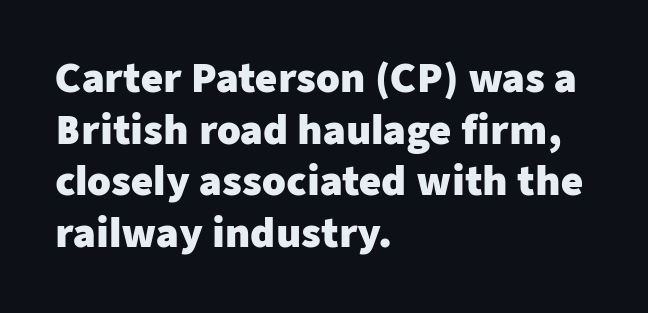
The image shows 38 px heavy sans-serif type, upright; set left-aligned, normal line spacing (1.36x), normal letter spacing, not underlined; low stroke contrast and a medium x-height.
